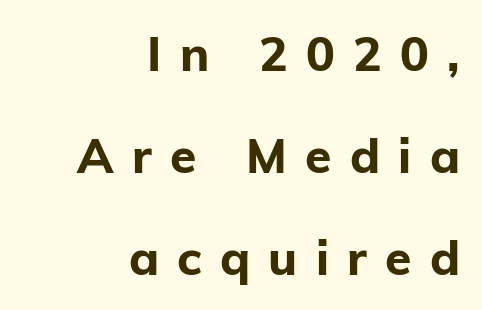
To sum up the face: it is a sans, with no serifs. Here the designer chose a conventional face with non-uniform glyph widths. It's the straight-up-and-down kind of type. How would I describe the line gaps? Wide and relaxed. Observe the wide spacing: letters keep a clear distance from each other. The ragged edge is on the left, which tells us the setting is flush right.
